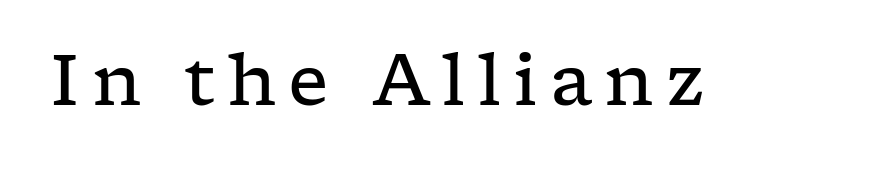
{"serif": "yes", "italic": "no", "bold": "no", "weight": "regular", "width": "wide", "stroke_contrast": "low", "x_height": "medium", "monospaced": "no", "underline": "no", "glyph_px": 71}
